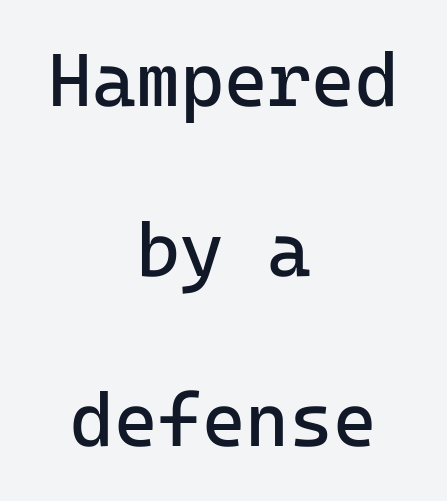
In CSS terms this would be text-align: center. It's the straight-up-and-down kind of type. The text was rendered using a sans face with plain stroke endings. The letters march in equal steps, a hallmark of fixed-pitch type. Lines of text with bare space underneath. The letters sit at their default tracking, neither squeezed nor spread.
